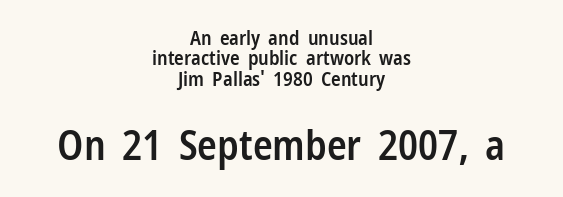
Every stem runs plumb, perpendicular to the baseline. Decoration check: the copy has no underline. How are the letters spaced? Ordinarily, with no added tracking. Here the second block reads like a headline and the first like body copy. Letterform terminals end flat and unadorned throughout the passage. How would I describe the line gaps? Narrow and economical.
